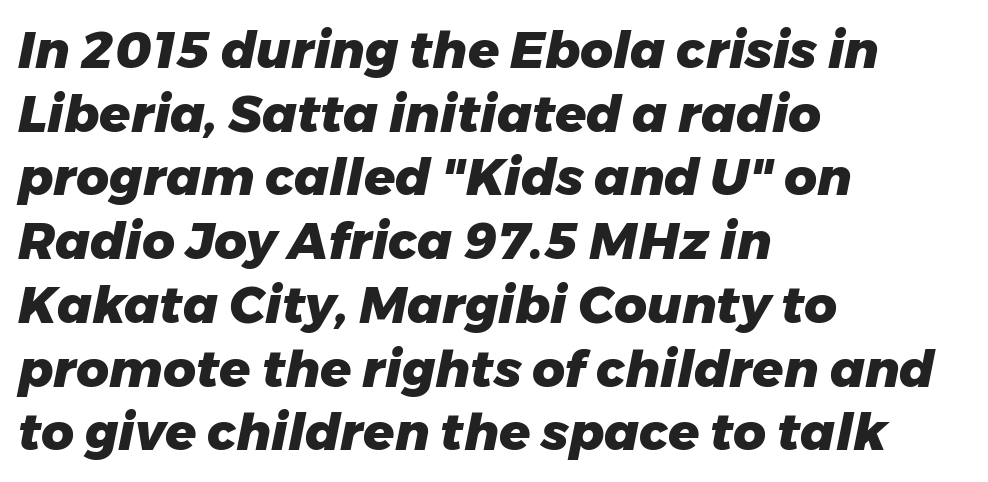
{"italic": "yes", "lean": "right", "slant_degrees": 11, "bold": "yes", "weight": "heavy", "width": "normal", "stroke_contrast": "low", "x_height": "medium", "monospaced": "no", "underline": "no", "align": "left", "line_spacing": "normal", "line_spacing_ratio": 1.25, "letter_spacing": "normal", "letter_spacing_em": 0.0, "glyph_px": 51}
